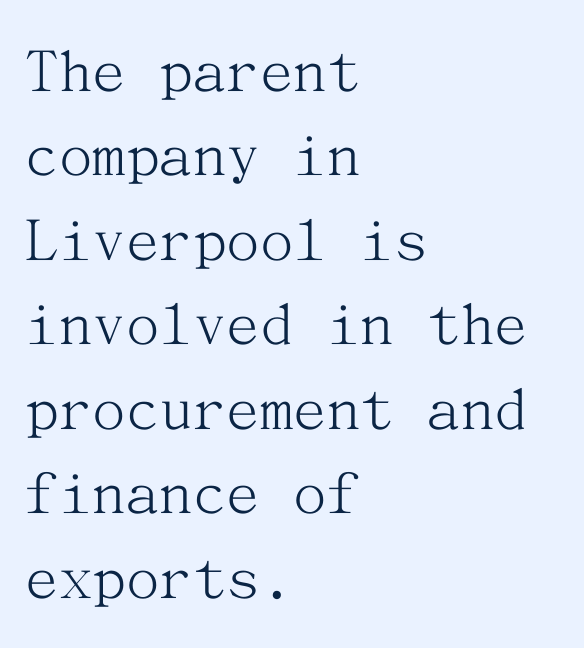
One glance says typical: line gaps are just what's usual. Italic? Not at all — the glyphs are vertical. Line starts are locked; line ends wander. The rendering shows small feet on the letterforms — a serif design. The passage shown has conventional tracking throughout. The typeface has the unassuming heft of standard copy or less.
